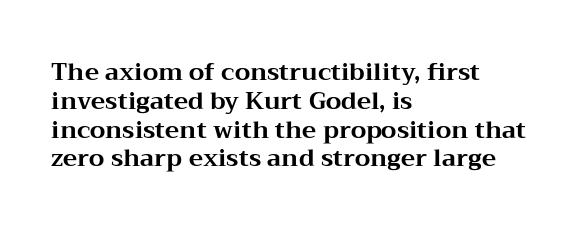
Q: Is the text bold? A: Yes.
Q: Is the text italic (slanted)? A: No, it is upright.
Q: Is the text underlined? A: No.
Q: How is the paragraph aligned? A: Left-aligned.
Q: Is the spacing between letters normal or unusually wide? A: Normal.
